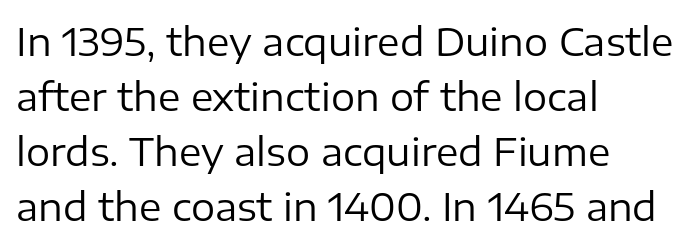
Observe the ordinary spacing: letters are neighbours, not strangers. The paragraph shown leans on its left margin. Is there any slant? The stems are plumb. I'd call this a sans setting — the letters go barefoot.
